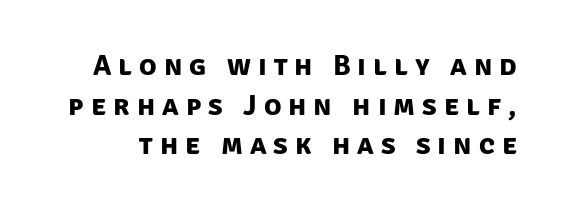
{"serif": "no", "bold": "yes", "weight": "bold", "width": "normal", "stroke_contrast": "low", "x_height": "large", "monospaced": "no", "underline": "no", "line_spacing": "normal", "line_spacing_ratio": 1.37, "letter_spacing": "wide", "letter_spacing_em": 0.24, "glyph_px": 29}
